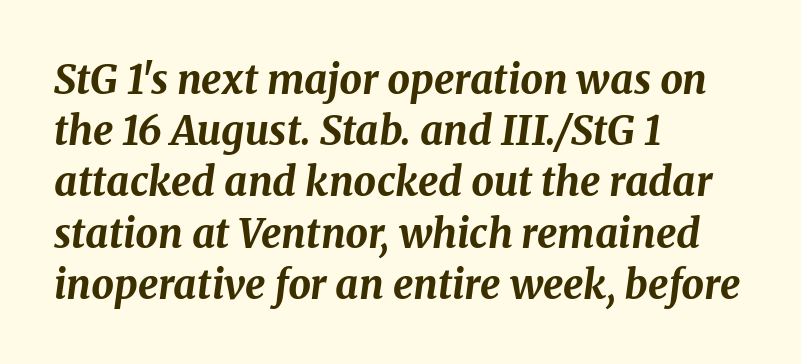
Every character sits at an angle, as italics do. Typesetter's note: full bold, strokes at maximum text heaviness. Spacing between characters is what you'd get straight out of the box. Descenders hang freely into open space.
